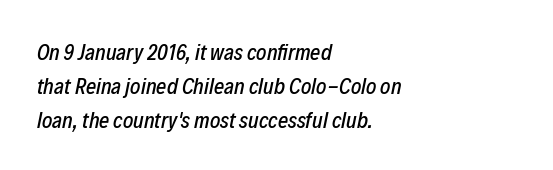
The image shows 22 px text type, italic (leaning right); set left-aligned, normal line spacing (1.54x), normal letter spacing, not underlined.
